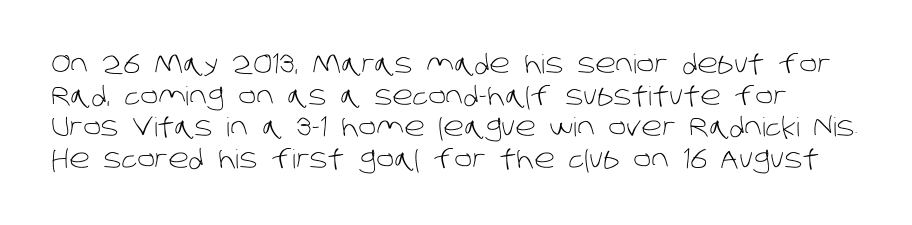
{"bold": "no", "underline": "no", "line_spacing_ratio": 1.22, "letter_spacing": "normal", "letter_spacing_em": 0.0, "glyph_px": 26}
